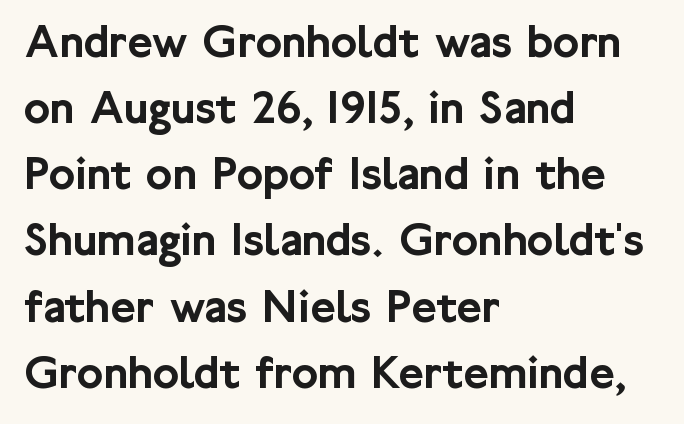
Q: Is the text italic (slanted)? A: No, it is upright.
Q: Is the typeface a serif or a sans-serif typeface? A: Sans-serif.
Q: Is the text underlined? A: No.
Q: How is the paragraph aligned? A: Left-aligned.
Q: Is the spacing between letters normal or unusually wide? A: Normal.
Q: Is the spacing between lines tight, normal or loose? A: Normal.
Q: Width (condensed, normal, or wide)? A: Normal.
Q: Stroke contrast? A: Low.
Q: x-height? A: Medium.
Q: Monospaced? A: No.
